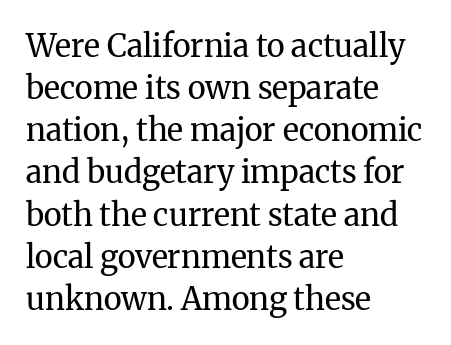
The image shows 31 px regular-weight serif type, upright; set left-aligned, normal line spacing (1.36x), normal letter spacing, not underlined; medium stroke contrast and a medium x-height.
